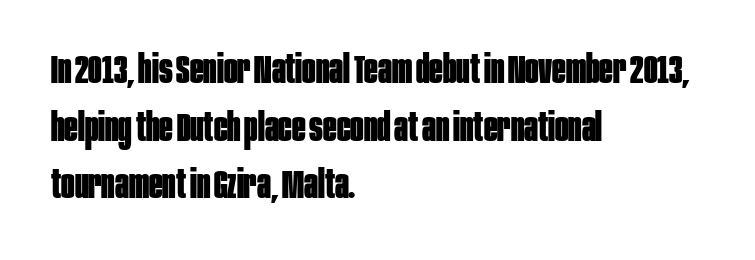
{"serif": "no", "italic": "no", "bold": "yes", "weight": "bold", "width": "condensed", "stroke_contrast": "low", "x_height": "large", "monospaced": "no", "underline": "no", "align": "left", "line_spacing": "normal", "line_spacing_ratio": 1.44, "letter_spacing": "normal", "letter_spacing_em": 0.0, "glyph_px": 40}
